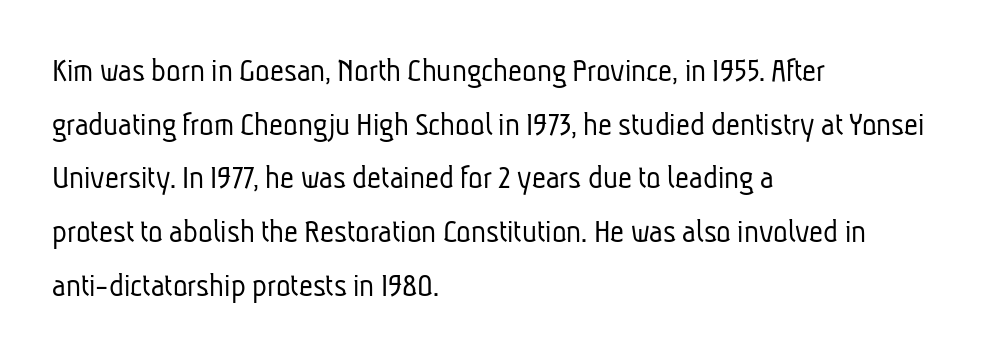
Q: Is the text bold? A: No.
Q: Is the typeface a serif or a sans-serif typeface? A: Sans-serif.
Q: Is the text underlined? A: No.
Q: How is the paragraph aligned? A: Left-aligned.
Q: Is the spacing between letters normal or unusually wide? A: Normal.
Q: Is the spacing between lines tight, normal or loose? A: Normal.
Q: Width (condensed, normal, or wide)? A: Condensed.
Q: Stroke contrast? A: Low.
Q: x-height? A: Medium.
Q: Monospaced? A: No.
